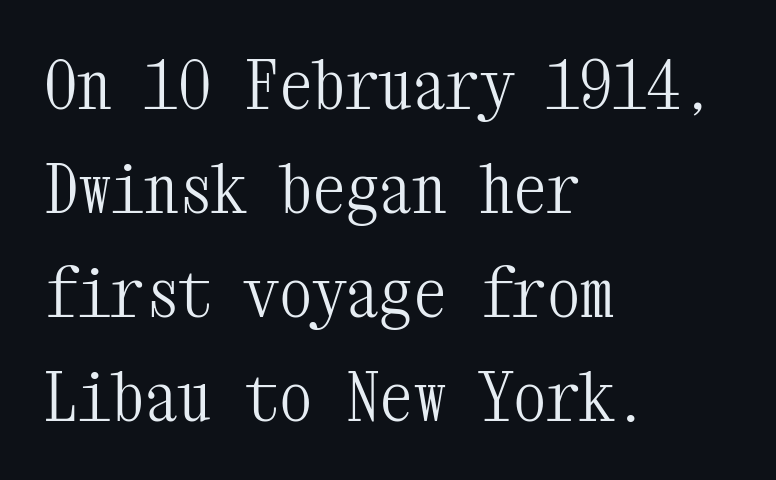
Summary of weight: not heavy and not bold. The letterforms sit shoulder to shoulder at normal distance. Reading down the block, your eye returns to a fixed left position each line. The letters carry serifs — small finishing strokes at the ends of their stems. No italicization has been applied; the sample stays upright.
